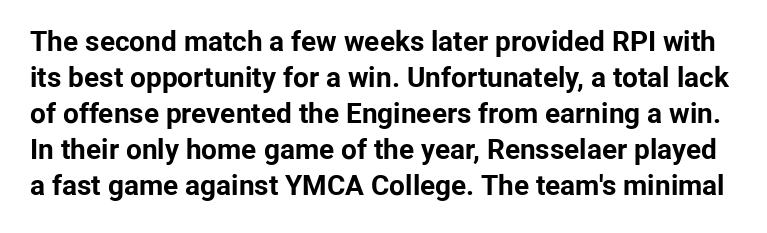
The image shows 28 px bold sans-serif type, upright; set normal line spacing (1.29x), normal letter spacing, not underlined; low stroke contrast and a medium x-height.
